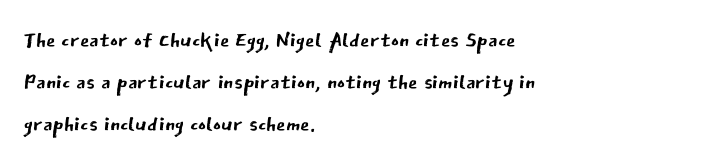
The image shows 30 px regular-weight sans-serif type, upright; set left-aligned, normal line spacing (1.4x), normal letter spacing, not underlined; low stroke contrast and a medium x-height.
